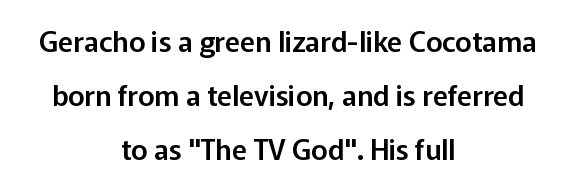
Check under the words: just untouched page. The passage shown has conventional tracking throughout. Characters remain perfectly vertical along every line. A typesetter would call this proportional, since set widths differ per character.
